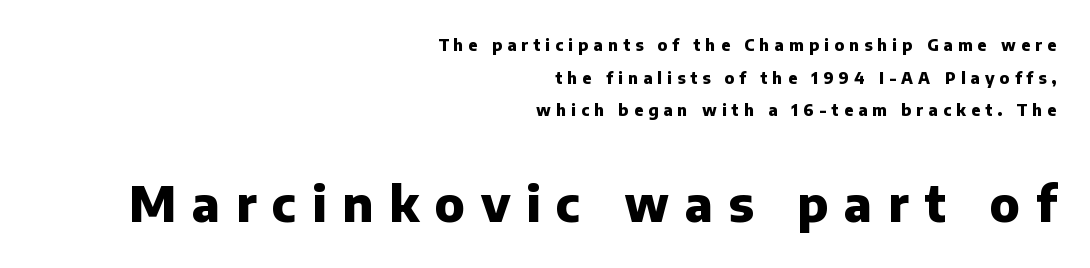
{"serif": "no", "italic": "no", "bold": "yes", "weight": "heavy", "width": "normal", "stroke_contrast": "low", "x_height": "medium", "monospaced": "no", "underline": "no", "align": "right", "line_spacing": "loose", "line_spacing_ratio": 2.04, "letter_spacing": "wide", "letter_spacing_em": 0.32, "larger_block": "second", "size_ratio": 3.06, "glyph_px": 49}
